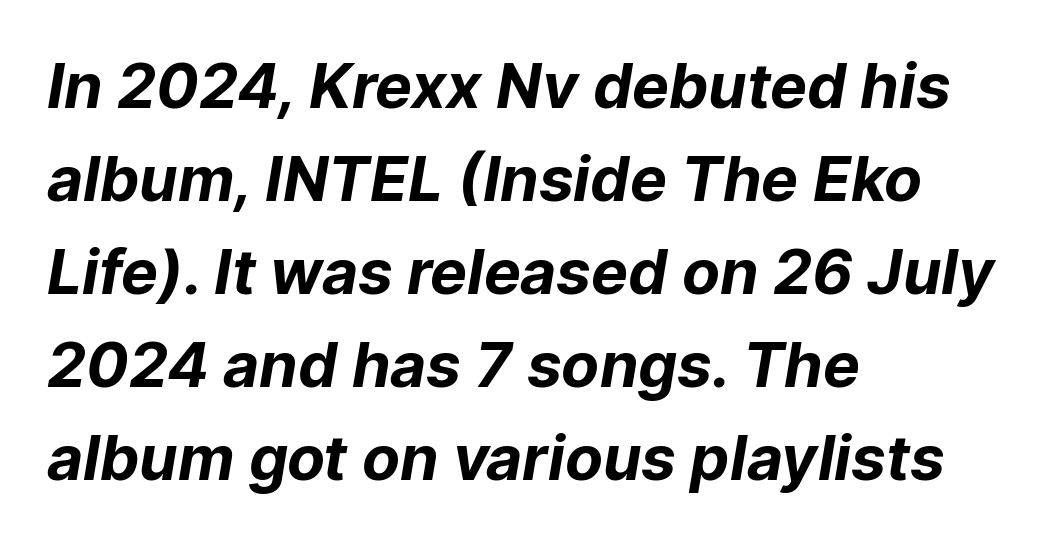
Stroke terminals: plain, sans-serif. Looks like regular typesetting: each glyph gets only the width it needs. Leftover space on each line is placed entirely after the last word. Every letter is thick-stroked: bold, no question. Glance below the letters and you will spot only blank space.
